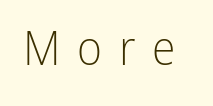
{"serif": "no", "italic": "no", "bold": "no", "weight": "light", "width": "condensed", "stroke_contrast": "low", "x_height": "medium", "monospaced": "no", "underline": "no", "letter_spacing": "wide", "letter_spacing_em": 0.35, "glyph_px": 48}
